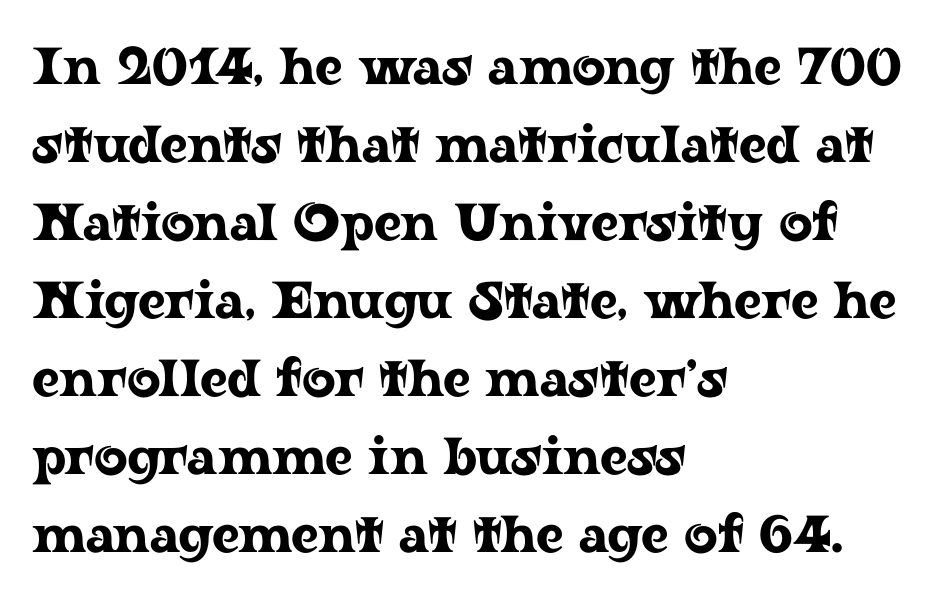
Q: Is the text italic (slanted)? A: No, it is upright.
Q: Is the typeface a serif or a sans-serif typeface? A: Serif.
Q: Is the text underlined? A: No.
Q: How is the paragraph aligned? A: Left-aligned.
Q: Is the spacing between letters normal or unusually wide? A: Normal.
Q: Is the spacing between lines tight, normal or loose? A: Normal.
Q: Width (condensed, normal, or wide)? A: Wide.
Q: Stroke contrast? A: Low.
Q: x-height? A: Medium.
Q: Monospaced? A: No.
